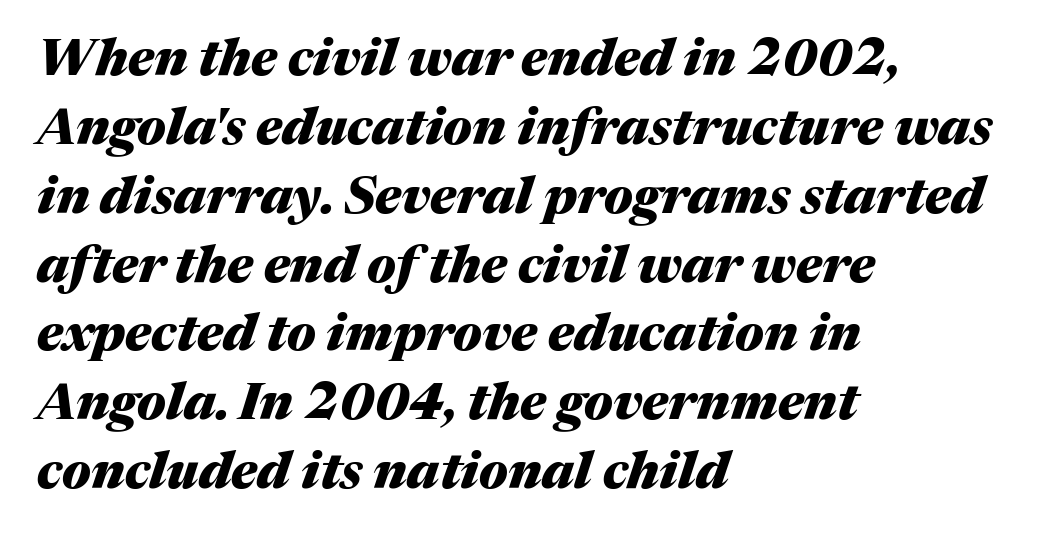
Q: Is the text bold? A: Yes.
Q: Is the text italic (slanted)? A: Yes, it leans right by about 17 degrees.
Q: Is the text underlined? A: No.
Q: How is the paragraph aligned? A: Left-aligned.
Q: Is the spacing between letters normal or unusually wide? A: Normal.
Q: Is the spacing between lines tight, normal or loose? A: Normal.
Q: Width (condensed, normal, or wide)? A: Normal.
Q: Stroke contrast? A: Medium.
Q: x-height? A: Medium.
Q: Monospaced? A: No.
